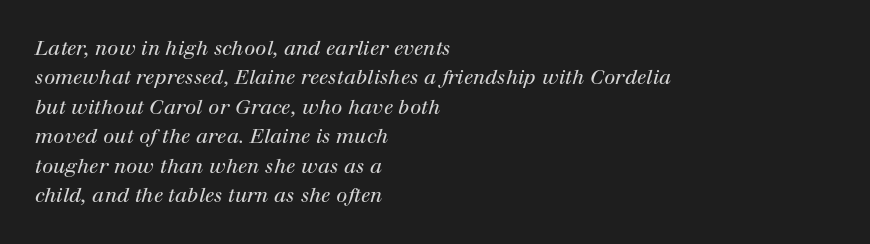
{"italic": "yes", "lean": "right", "slant_degrees": 12, "bold": "no", "underline": "no", "align": "left", "line_spacing": "normal", "line_spacing_ratio": 1.47, "letter_spacing": "normal", "letter_spacing_em": 0.0, "glyph_px": 20}
